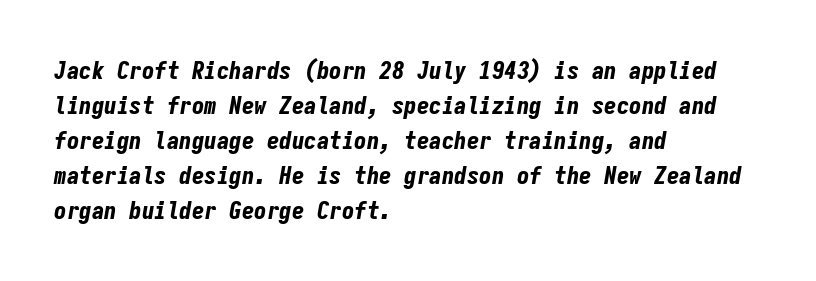
I'd describe the lettering as bold — thick and assertive. The horizontal fit of the characters is conventional and even. The paragraph has a hard left edge and a soft right edge. Quick note: underline off.
